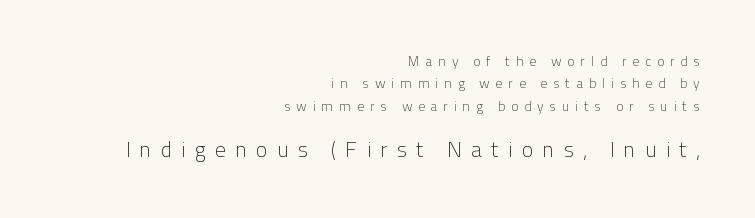
The image shows 22 px text type, upright; set right-aligned, normal line spacing (1.6x), unusually wide letter spacing (+0.4 em), not underlined; the second (bottom) block is 1.57x larger.
